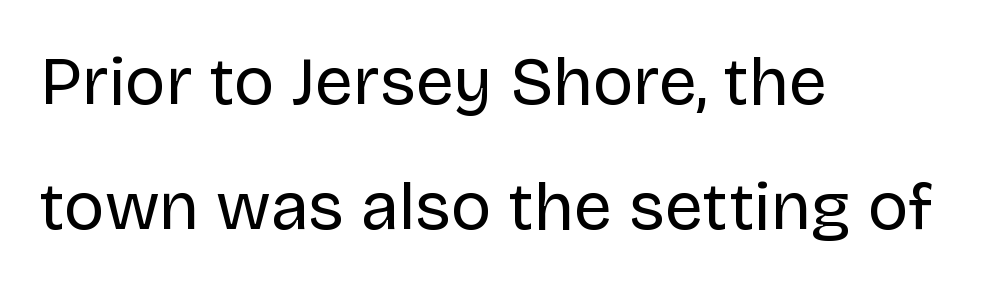
Type style note: lacks serifs. The rendering keeps characters at their native spacing. Notice how the passage keeps a crisp vertical edge on the left only. Stems here are at most as thick as an everyday book face. Check under the words: just untouched page. This sample uses an upright cut, with every glyph sitting square on the baseline.
